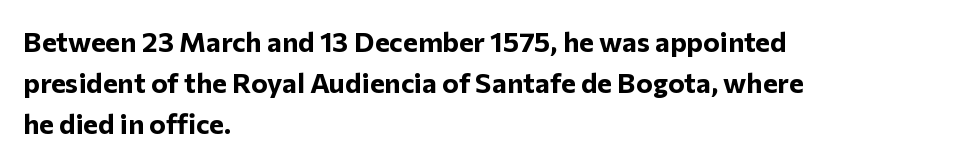
Serifs: no, the terminals of the letterforms are clean. Thick stems and heavy bowls — unmistakably bold. Italic? Not at all — the glyphs are vertical. Words appear dense and cohesive because spacing is normal. Underlining? Definitely not there.
